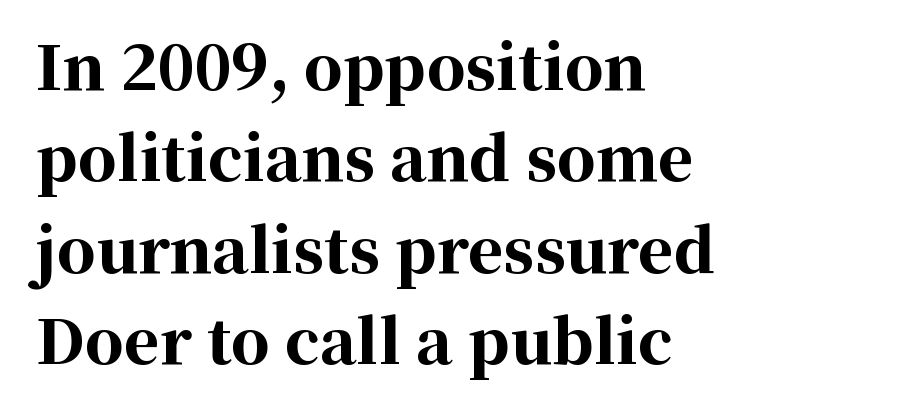
Q: Is the text bold? A: Yes.
Q: Is the text italic (slanted)? A: No, it is upright.
Q: Is the typeface a serif or a sans-serif typeface? A: Serif.
Q: Is the text underlined? A: No.
Q: How is the paragraph aligned? A: Left-aligned.
Q: Is the spacing between letters normal or unusually wide? A: Normal.
Q: Is the spacing between lines tight, normal or loose? A: Normal.
Q: Width (condensed, normal, or wide)? A: Normal.
Q: Stroke contrast? A: High.
Q: x-height? A: Medium.
Q: Monospaced? A: No.
